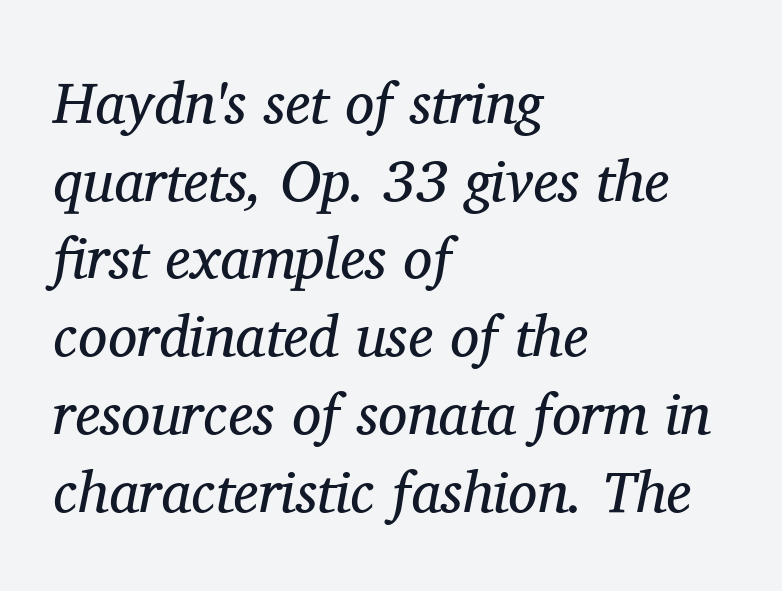
The image shows 58 px regular-weight serif type, italic (leaning right); set left-aligned, normal line spacing (1.34x), normal letter spacing, not underlined; medium stroke contrast and a medium x-height.
